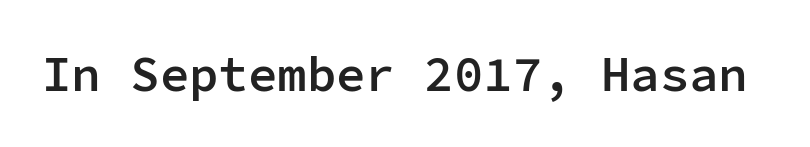
{"serif": "no", "italic": "no", "bold": "semi", "weight": "semibold", "width": "normal", "stroke_contrast": "low", "x_height": "medium", "monospaced": "yes", "underline": "no", "letter_spacing": "normal", "letter_spacing_em": 0.0, "glyph_px": 49}
